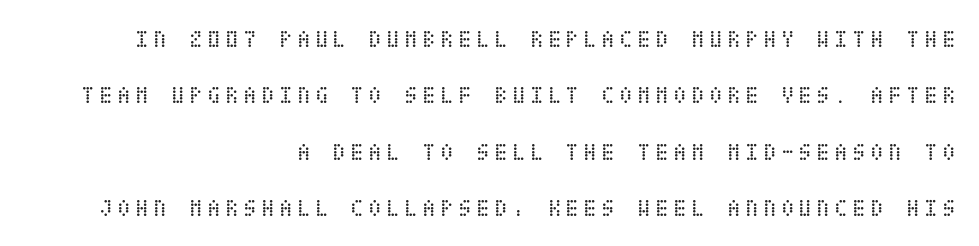
Q: Is the text bold? A: No.
Q: Is the text italic (slanted)? A: No, it is upright.
Q: Is the text underlined? A: No.
Q: How is the paragraph aligned? A: Right-aligned.
Q: Is the spacing between letters normal or unusually wide? A: Unusually wide.
Q: Is the spacing between lines tight, normal or loose? A: Loose.
